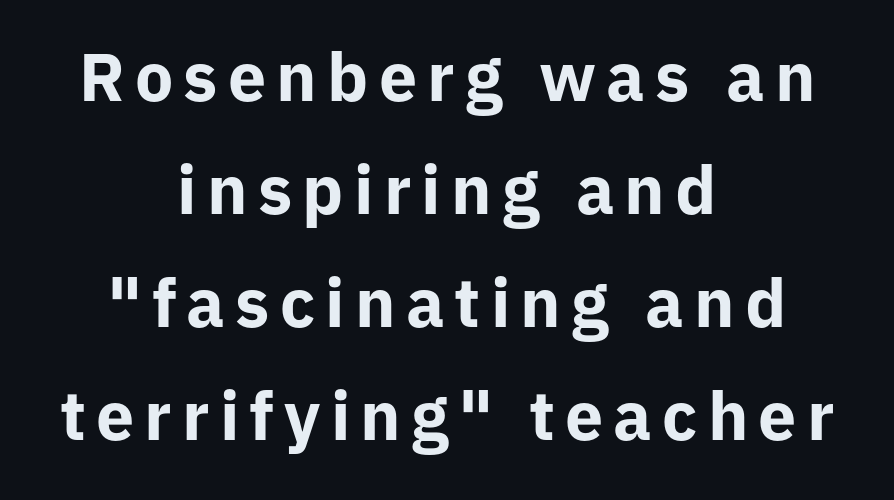
Centered paragraph, ragged on both sides. Anything drawn beneath the words? Only blank space. Each letter's strokes conclude bluntly, with no projecting serifs. These lines are rendered in a variable-pitch font. The block of text has a typical density, with ordinary space between rows.
